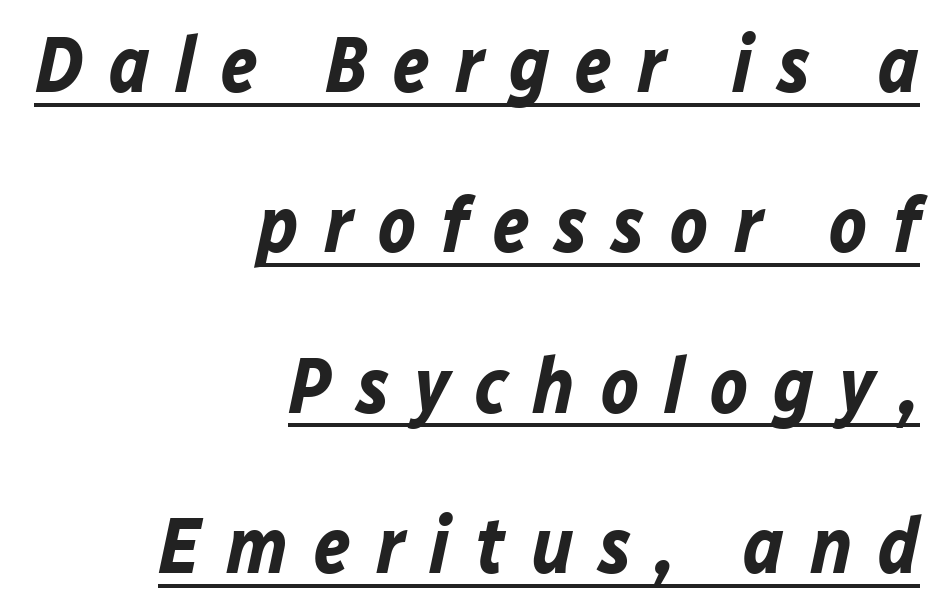
Q: Is the text bold? A: Yes.
Q: Is the text italic (slanted)? A: Yes, it leans right by about 12 degrees.
Q: Is the text underlined? A: Yes.
Q: How is the paragraph aligned? A: Right-aligned.
Q: Is the spacing between letters normal or unusually wide? A: Unusually wide.
Q: Is the spacing between lines tight, normal or loose? A: Loose.
Q: Width (condensed, normal, or wide)? A: Normal.
Q: Stroke contrast? A: Low.
Q: x-height? A: Medium.
Q: Monospaced? A: No.
